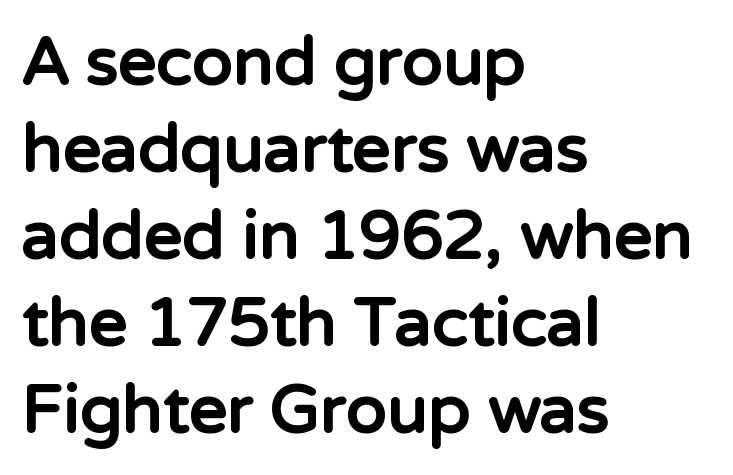
Does the weight exceed regular? Yes, all the way to bold. Posture: vertical. Nobody touched the tracking dial on this one. The font family rendered here belongs to the sans-serif group. Short and long lines alike share a common starting point at left. The face used here is proportionally spaced, like ordinary book or web type.
